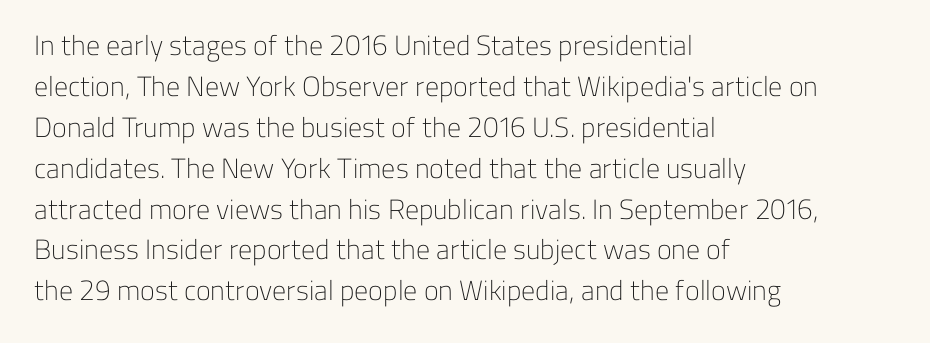
Q: Is the text bold? A: No.
Q: Is the text italic (slanted)? A: No, it is upright.
Q: Is the typeface a serif or a sans-serif typeface? A: Sans-serif.
Q: Is the text underlined? A: No.
Q: How is the paragraph aligned? A: Left-aligned.
Q: Is the spacing between letters normal or unusually wide? A: Normal.
Q: Is the spacing between lines tight, normal or loose? A: Normal.
Q: Width (condensed, normal, or wide)? A: Normal.
Q: Stroke contrast? A: Low.
Q: x-height? A: Medium.
Q: Monospaced? A: No.
